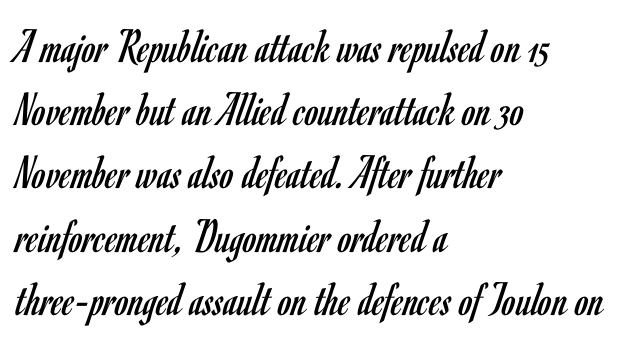
The passage shown is not bold in any degree. Notice how the passage keeps a crisp vertical edge on the left only. Plain, unruled lines of type. Vertically, the passage feels balanced, rows spaced as you'd expect. A sans-serif font was chosen for this passage. Tracking value appears to be zero — textbook default spacing.
